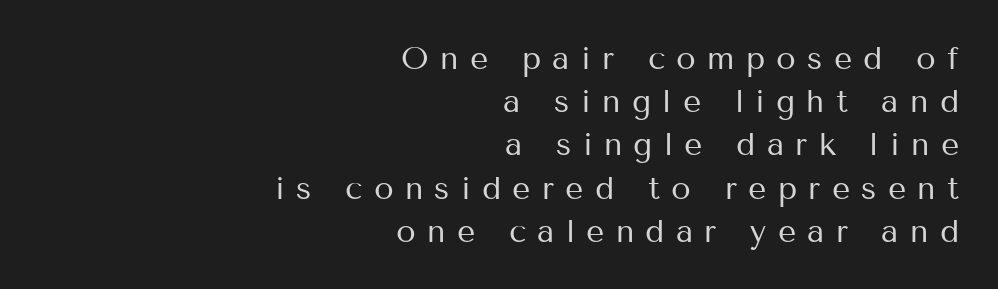
The image shows 32 px regular-weight sans-serif type, upright; set right-aligned, normal line spacing (1.35x), unusually wide letter spacing (+0.35 em), not underlined; medium stroke contrast and a medium x-height.
